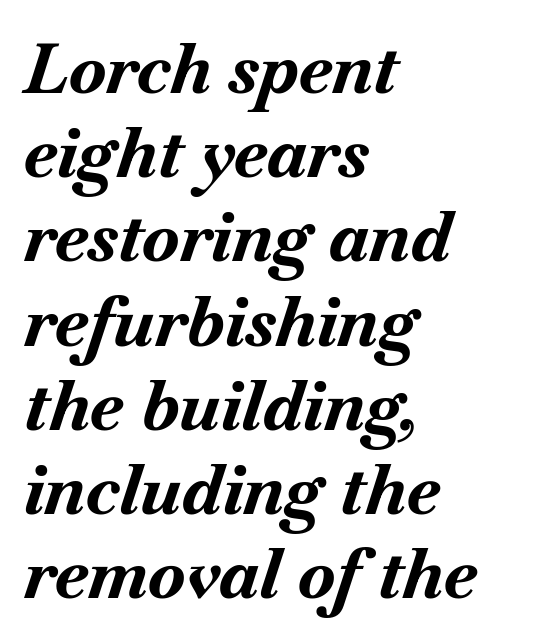
The image shows 69 px bold type, italic (leaning right); set left-aligned, line spacing 1.22x, normal letter spacing, not underlined; medium stroke contrast and a small x-height.
